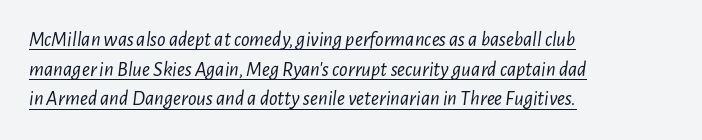
Observe the ordinary spacing: letters are neighbours, not strangers. Yep, that's italic — everything's leaning. Does a line run under the words? Yes, clearly. Is this a heavy cut? Hardly; it is regular or lighter.
